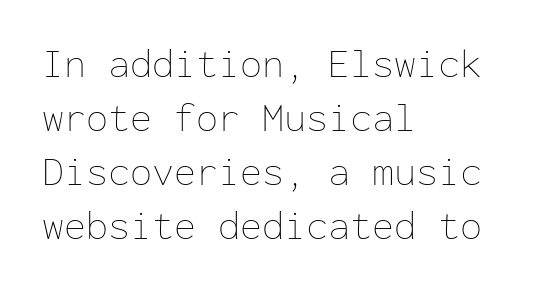
{"italic": "no", "bold": "no", "weight": "thin", "width": "normal", "stroke_contrast": "low", "x_height": "medium", "monospaced": "yes", "underline": "no", "align": "left", "line_spacing": "normal", "line_spacing_ratio": 1.35, "letter_spacing": "normal", "letter_spacing_em": 0.0, "glyph_px": 40}
